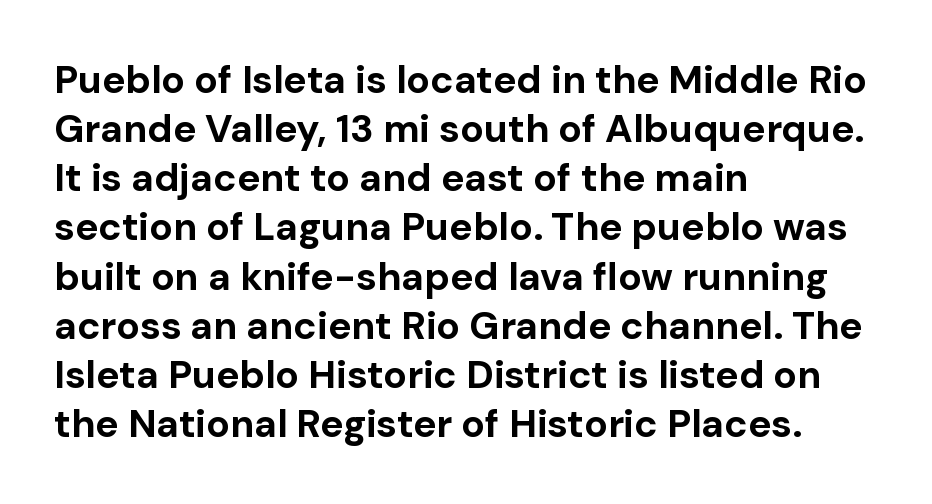
The image shows 39 px bold sans-serif type, upright; set left-aligned, normal line spacing (1.26x), normal letter spacing, not underlined; low stroke contrast and a medium x-height.
